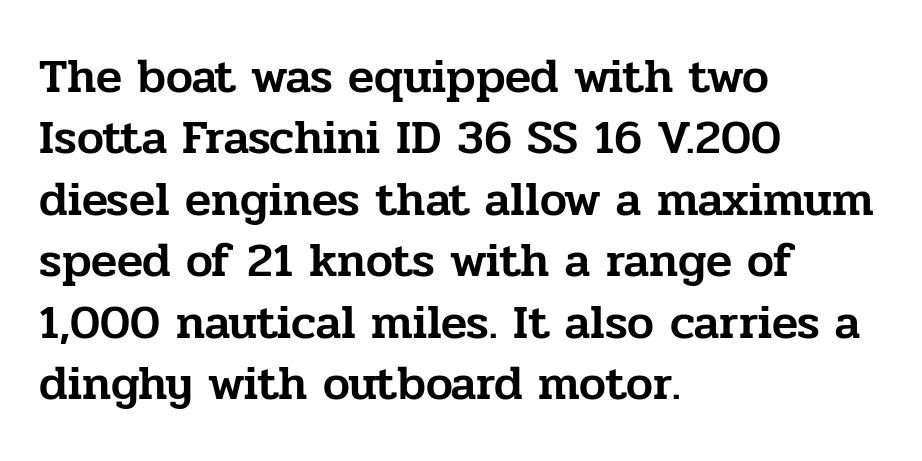
The image shows 48 px serif type, upright; set left-aligned, normal line spacing (1.28x), normal letter spacing, not underlined; low stroke contrast and a medium x-height.
